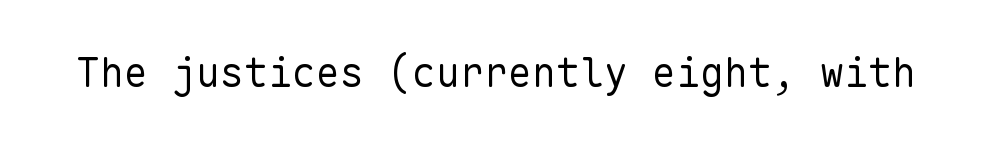
The image shows 40 px regular-weight sans-serif type, upright, monospaced; set normal letter spacing, not underlined; low stroke contrast and a medium x-height.
